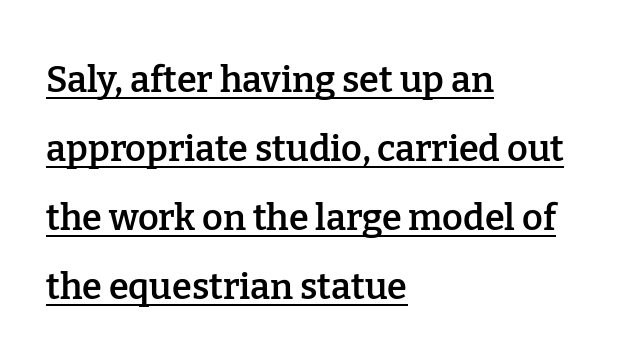
Is this a fixed-width face? No — the glyphs have proportional, varying widths. Emphasis by weight is partial: semibold. The letters carry serifs — small finishing strokes at the ends of their stems. Spacing between characters is what you'd get straight out of the box.
